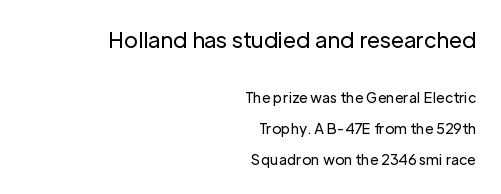
Q: Is the text bold? A: No.
Q: Is the text italic (slanted)? A: No, it is upright.
Q: Is the text underlined? A: No.
Q: How is the paragraph aligned? A: Right-aligned.
Q: Is the spacing between letters normal or unusually wide? A: Normal.
Q: Is the spacing between lines tight, normal or loose? A: Loose.
Q: Which block of text is set in a larger size, the first (top) or the second (bottom)? A: The first (top) one.
